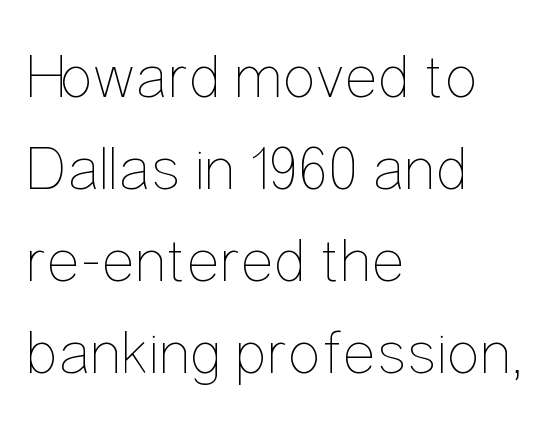
Quick note: interline space is typical. Weight: regular or lighter. Honestly, the letter spacing is just normal — you wouldn't notice it. A typesetter would mark this as roman, not italic. Descenders hang freely into open space.
